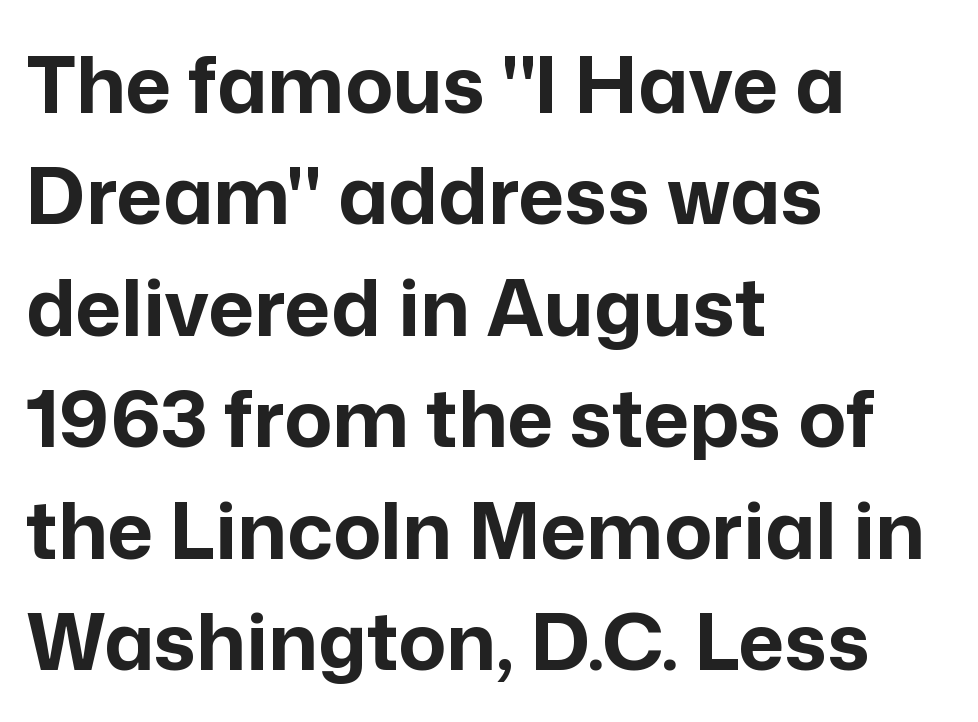
Leftover space on each line is placed entirely after the last word. Students, this is bold: see how much ink each stroke carries. The tracking reads as untouched default to a designer's eye. The passage shown is typed in a proportional face where columns would drift. Type style note: lacks serifs. Regular leading.
